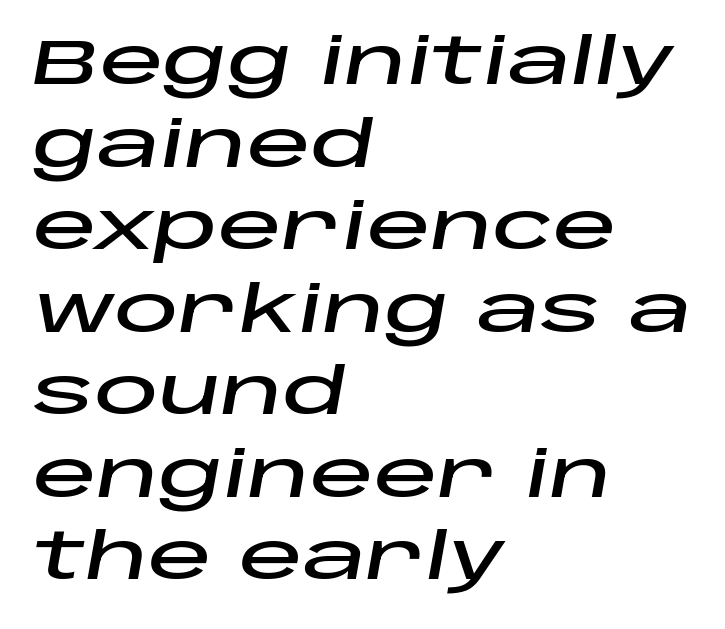
The image shows 64 px wide type, italic (leaning right); set left-aligned, normal line spacing (1.29x), normal letter spacing, not underlined; low stroke contrast and a large x-height.
